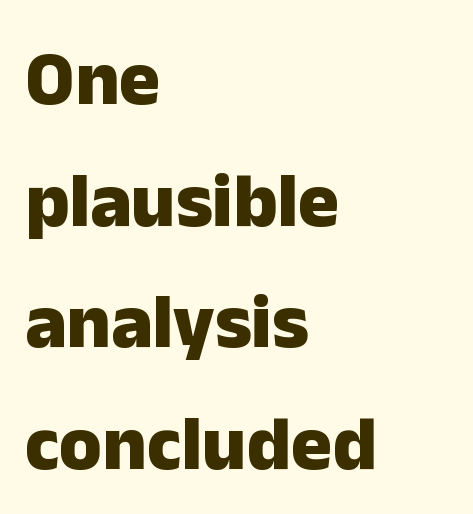
{"serif": "no", "italic": "no", "bold": "yes", "weight": "heavy", "width": "normal", "stroke_contrast": "low", "x_height": "medium", "monospaced": "no", "underline": "no", "align": "left", "line_spacing": "normal", "line_spacing_ratio": 1.58, "letter_spacing": "normal", "letter_spacing_em": 0.0, "glyph_px": 77}
